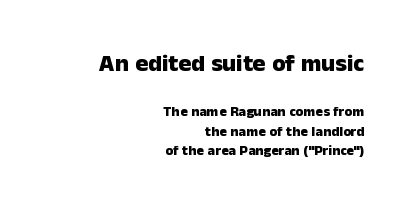
{"italic": "no", "bold": "yes", "underline": "no", "align": "right", "line_spacing": "normal", "line_spacing_ratio": 1.38, "letter_spacing": "normal", "letter_spacing_em": 0.0, "larger_block": "first", "size_ratio": 1.71, "glyph_px": 24}
